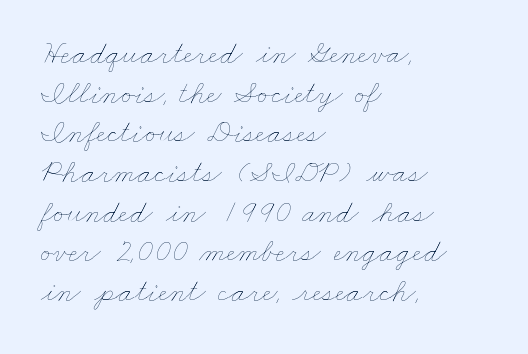
Q: Is the text bold? A: No.
Q: Is the text underlined? A: No.
Q: How is the paragraph aligned? A: Left-aligned.
Q: Is the spacing between letters normal or unusually wide? A: Normal.
Q: Width (condensed, normal, or wide)? A: Wide.
Q: Stroke contrast? A: Low.
Q: x-height? A: Small.
Q: Monospaced? A: No.
